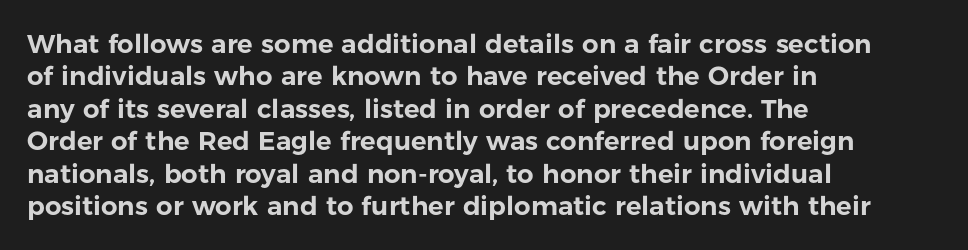
These lines sit exactly where default settings would place them. The letters stand upright; this is a roman face. Typeset ragged right — the left edge is the straight one. Just letters on the line, the space beneath them empty. Caption: standard tracking, unaltered.
